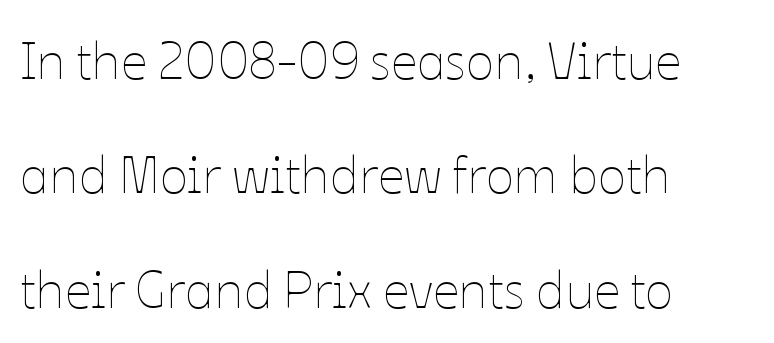
{"italic": "no", "bold": "no", "weight": "thin", "width": "normal", "stroke_contrast": "low", "x_height": "medium", "monospaced": "no", "underline": "no", "align": "left", "line_spacing": "loose", "line_spacing_ratio": 2.2, "letter_spacing": "normal", "letter_spacing_em": 0.0, "glyph_px": 52}
